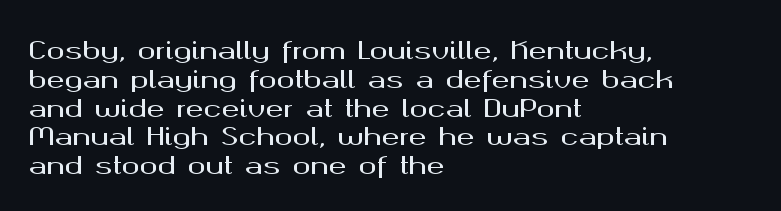
Q: Is the text italic (slanted)? A: No, it is upright.
Q: Is the text underlined? A: No.
Q: How is the paragraph aligned? A: Left-aligned.
Q: Is the spacing between letters normal or unusually wide? A: Normal.
